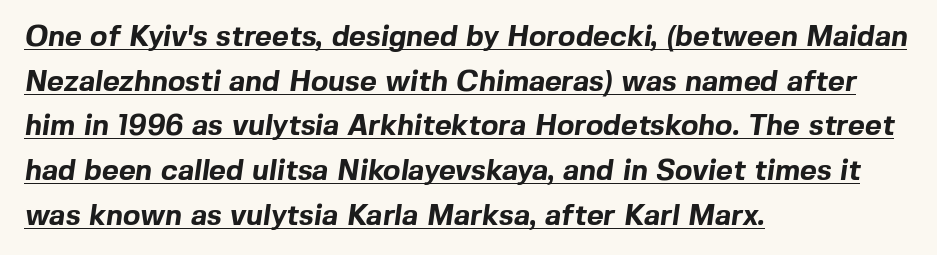
The image shows 29 px bold sans-serif type; set left-aligned, normal line spacing (1.54x), normal letter spacing, underlined; a medium x-height.
